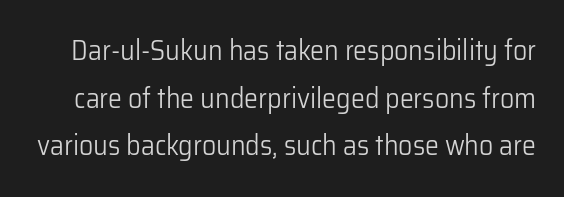
Q: Is the text bold? A: No.
Q: Is the text italic (slanted)? A: No, it is upright.
Q: Is the typeface a serif or a sans-serif typeface? A: Sans-serif.
Q: Is the text underlined? A: No.
Q: Is the spacing between letters normal or unusually wide? A: Normal.
Q: Is the spacing between lines tight, normal or loose? A: Normal.
Q: Width (condensed, normal, or wide)? A: Normal.
Q: Stroke contrast? A: Low.
Q: x-height? A: Medium.
Q: Monospaced? A: No.
